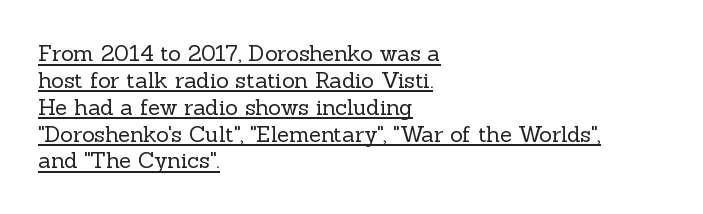
{"italic": "no", "bold": "no", "underline": "yes", "align": "left", "line_spacing_ratio": 1.22, "letter_spacing": "normal", "letter_spacing_em": 0.0, "glyph_px": 22}
